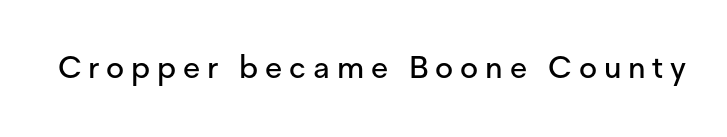
{"serif": "no", "italic": "no", "width": "normal", "stroke_contrast": "low", "x_height": "medium", "monospaced": "no", "underline": "no", "letter_spacing": "wide", "letter_spacing_em": 0.22, "glyph_px": 31}
